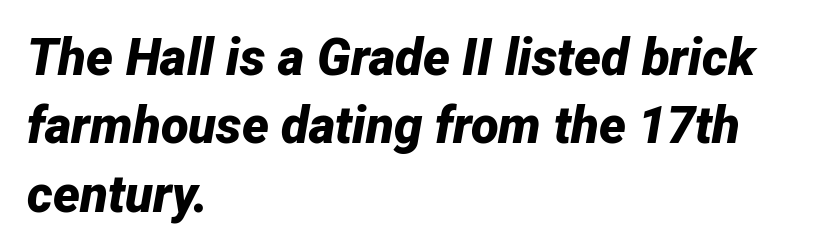
How would I describe the line gaps? Plain and ordinary. When letters slant like this, we call the style italic. Plain, unruled lines of type. You could not count columns in this text — the font is proportionally spaced.
